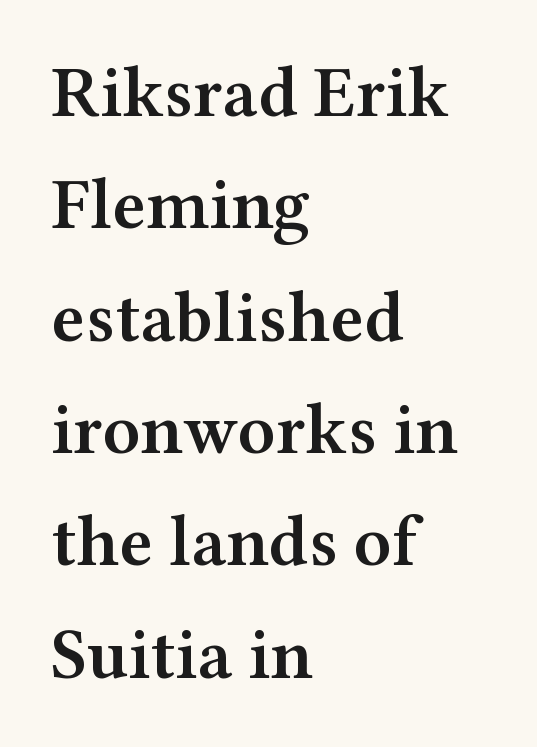
Short and long lines alike share a common starting point at left. Think of a printed novel: that variable character pitch is what you see here. Tracking here is standard; glyphs follow each other at the usual distance. Reading down the column, the eye jumps a familiar distance to each next line.
